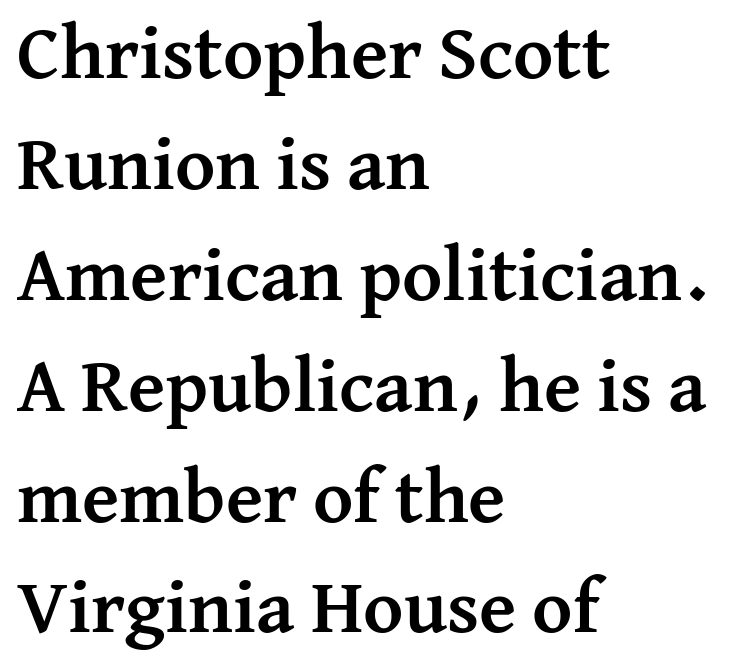
The image shows 77 px semibold serif type, upright; set left-aligned, normal line spacing (1.44x), normal letter spacing, not underlined; medium stroke contrast and a medium x-height.
